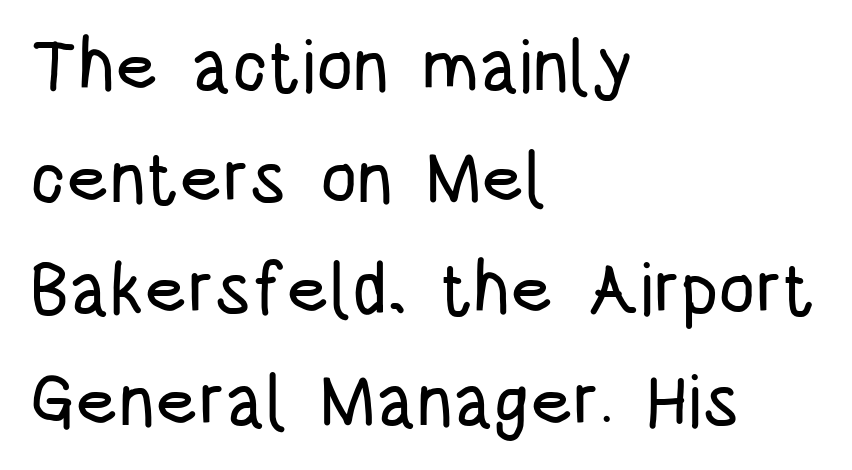
{"serif": "no", "italic": "no", "width": "condensed", "stroke_contrast": "low", "x_height": "large", "monospaced": "no", "underline": "no", "align": "left", "line_spacing": "normal", "line_spacing_ratio": 1.53, "letter_spacing": "normal", "letter_spacing_em": 0.0, "glyph_px": 73}
